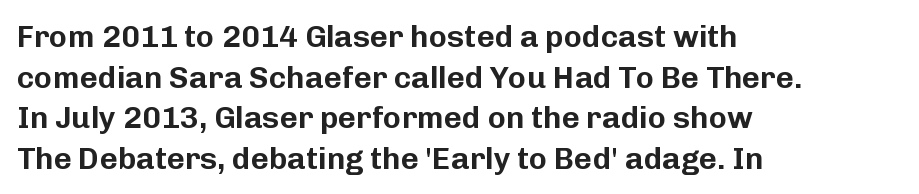
The image shows 31 px sans-serif type, upright; set left-aligned, normal line spacing (1.31x), normal letter spacing, not underlined; low stroke contrast and a medium x-height.
